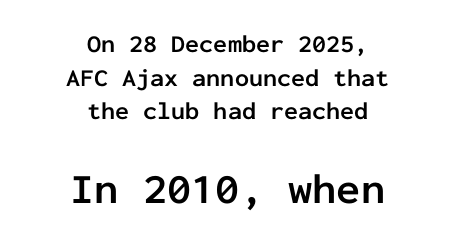
Q: Is the text bold? A: Yes.
Q: Is the text italic (slanted)? A: No, it is upright.
Q: Is the typeface a serif or a sans-serif typeface? A: Sans-serif.
Q: Is the text underlined? A: No.
Q: How is the paragraph aligned? A: Centered.
Q: Is the spacing between letters normal or unusually wide? A: Normal.
Q: Is the spacing between lines tight, normal or loose? A: Normal.
Q: Which block of text is set in a larger size, the first (top) or the second (bottom)? A: The second (bottom) one.
Q: Width (condensed, normal, or wide)? A: Normal.
Q: Stroke contrast? A: Low.
Q: x-height? A: Medium.
Q: Monospaced? A: Yes.
